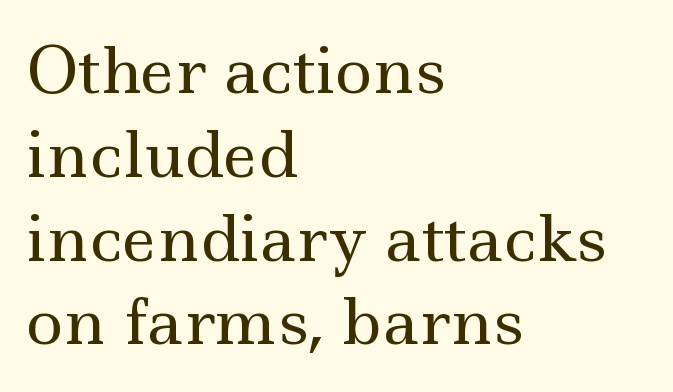
The image shows 63 px regular-weight, wide serif type, upright; set left-aligned, normal line spacing (1.33x), normal letter spacing, not underlined; a small x-height.
